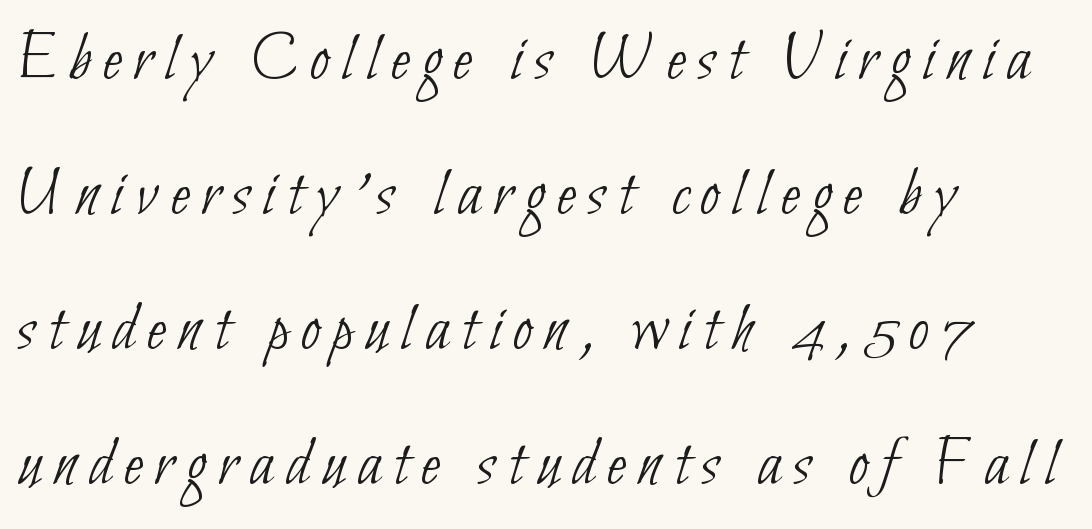
Only glyphs here, with clear space below each row. You could not count columns in this text — the font is proportionally spaced. Each letter's strokes conclude bluntly, with no projecting serifs. One glance says open: line gaps are wider than usual.
